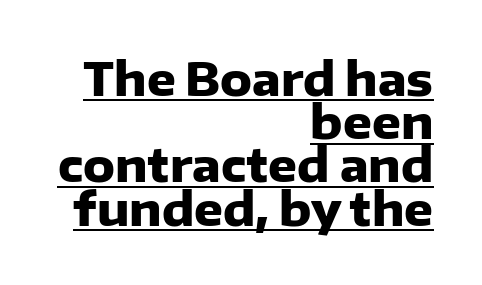
The image shows 45 px heavy sans-serif type, upright; set right-aligned, tight line spacing (0.96x), normal letter spacing, underlined; low stroke contrast and a medium x-height.
